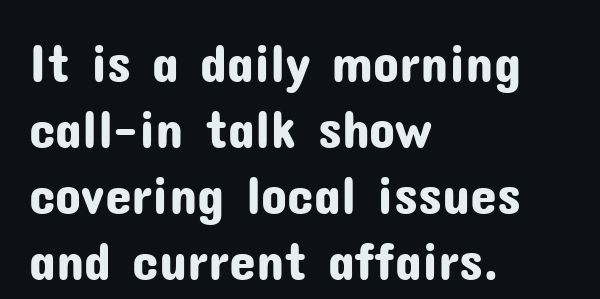
The image shows 54 px sans-serif type, upright; set left-aligned, line spacing 1.22x, normal letter spacing, not underlined; low stroke contrast and a medium x-height.
